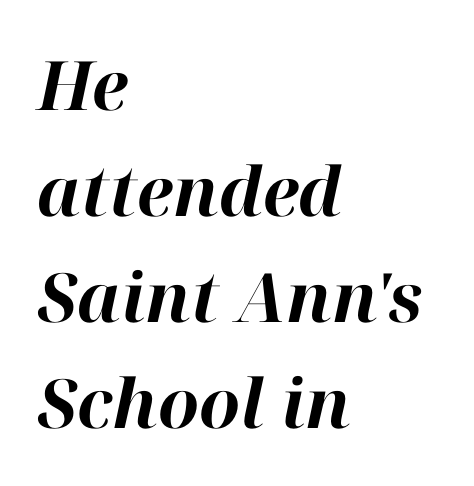
Designer's note — italics engaged. Its strokes are broad and dark, the hallmark of bold type. Decoration check: the copy has no underline. Inter-character spacing is left at the font's built-in metrics.
